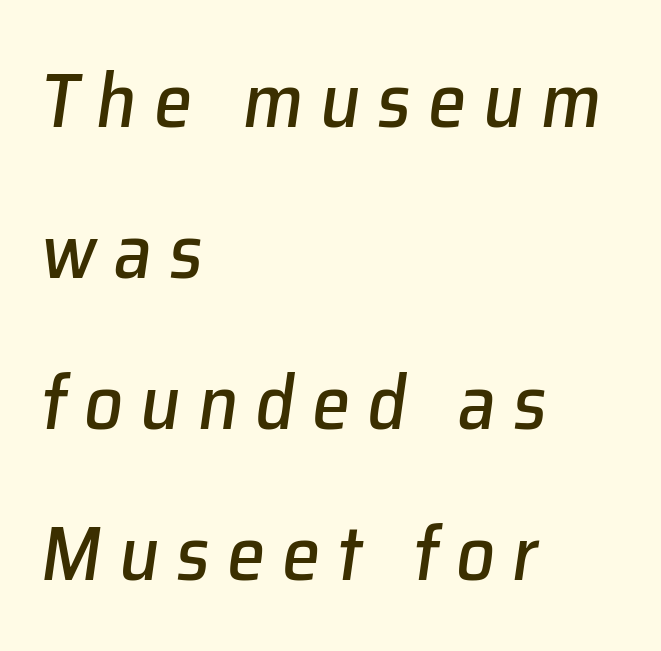
Style check: oblique. Left-aligned paragraph, ragged on the right. The glyphs are unaccompanied by any horizontal stroke below them. How are the letters spaced? Widely, with obvious added tracking. The block of text is sparse from top to bottom, with ample space between rows.
